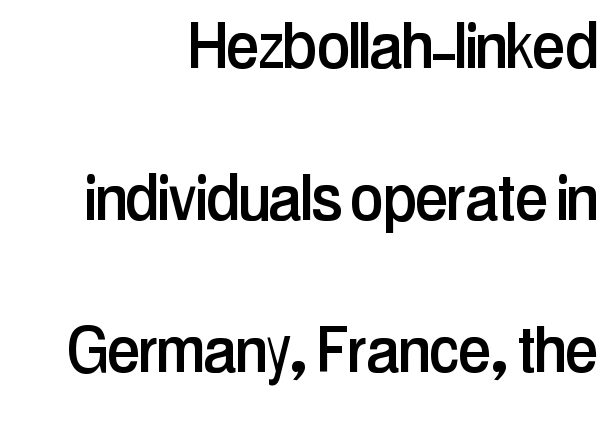
{"serif": "no", "italic": "no", "width": "condensed", "stroke_contrast": "low", "x_height": "medium", "monospaced": "no", "underline": "no", "align": "right", "line_spacing": "loose", "line_spacing_ratio": 2.03, "letter_spacing": "normal", "letter_spacing_em": 0.0, "glyph_px": 75}
